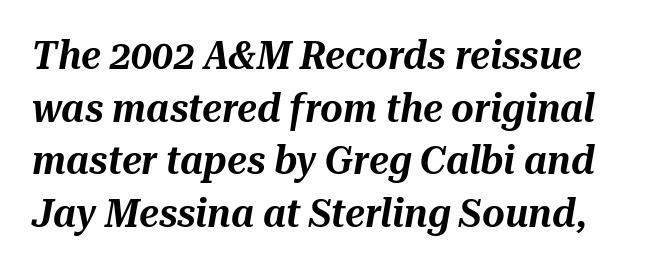
Compared with typical body copy, the letter spacing here is the same. These lines were composed using italics. You could not count columns in this text — the font is proportionally spaced. Honestly, the row spacing looks completely unremarkable.
